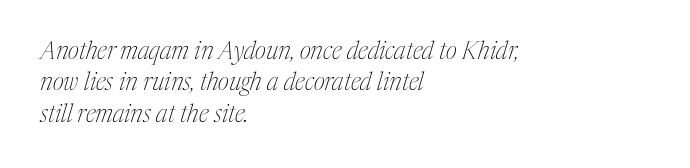
Leading: standard. The baseline area is clear. Nobody touched the tracking dial on this one. Compared with a typical body face, this is equally light or lighter still.
